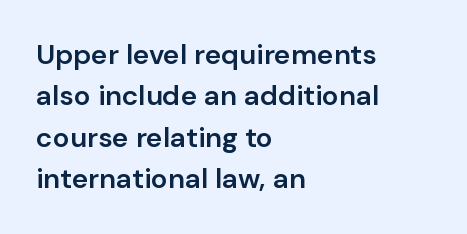
The image shows 28 px semibold sans-serif type, upright; set left-aligned, normal line spacing (1.48x), normal letter spacing, not underlined; low stroke contrast and a medium x-height.
